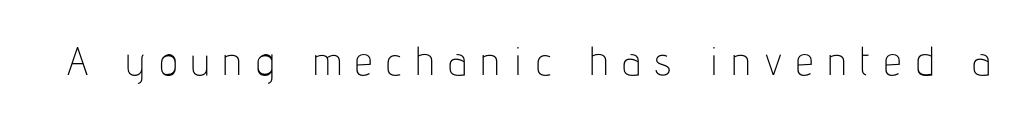
Q: Is the text bold? A: No.
Q: Is the text italic (slanted)? A: No, it is upright.
Q: Is the typeface a serif or a sans-serif typeface? A: Sans-serif.
Q: Is the text underlined? A: No.
Q: Is the spacing between letters normal or unusually wide? A: Unusually wide.
Q: Width (condensed, normal, or wide)? A: Condensed.
Q: Stroke contrast? A: Low.
Q: x-height? A: Medium.
Q: Monospaced? A: No.
